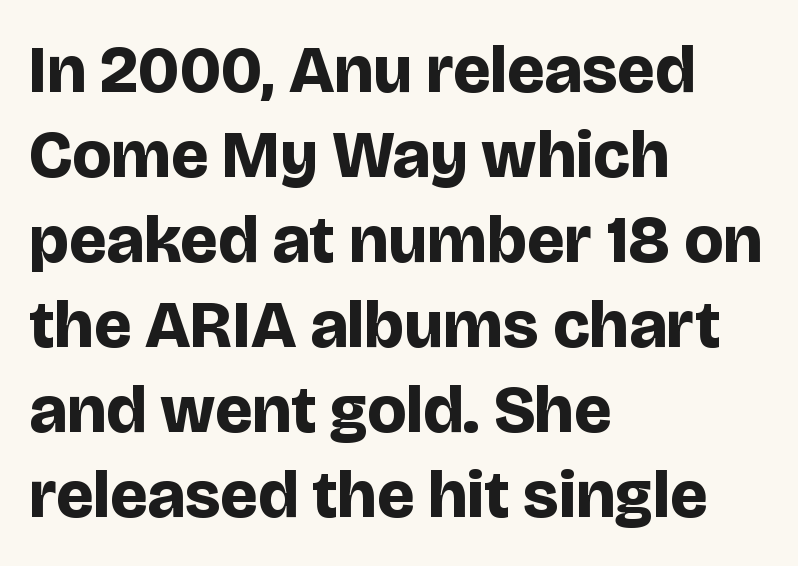
{"serif": "no", "italic": "no", "bold": "yes", "weight": "bold", "width": "normal", "stroke_contrast": "low", "x_height": "large", "monospaced": "no", "underline": "no", "align": "left", "line_spacing": "normal", "line_spacing_ratio": 1.27, "letter_spacing": "normal", "letter_spacing_em": 0.0, "glyph_px": 67}
